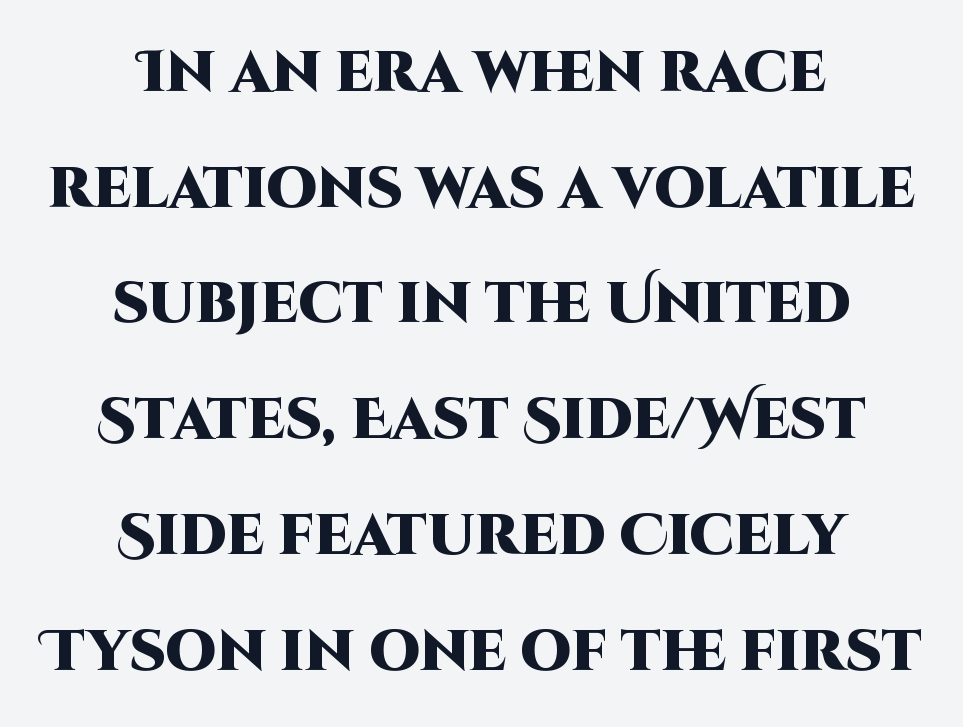
These lines are rendered in a variable-pitch font. Italic? Not at all — the glyphs are vertical. Typographically, this falls in the sans-serif category. Here the glyphs are tracked normally, forming tight word shapes. A student would call this center alignment; a typographer would say set centered.
